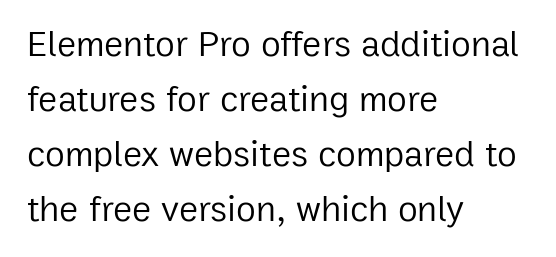
Q: Is the text bold? A: No.
Q: Is the text italic (slanted)? A: No, it is upright.
Q: Is the typeface a serif or a sans-serif typeface? A: Sans-serif.
Q: Is the text underlined? A: No.
Q: How is the paragraph aligned? A: Left-aligned.
Q: Is the spacing between letters normal or unusually wide? A: Normal.
Q: Is the spacing between lines tight, normal or loose? A: Normal.
Q: Width (condensed, normal, or wide)? A: Normal.
Q: Stroke contrast? A: Low.
Q: x-height? A: Medium.
Q: Monospaced? A: No.
